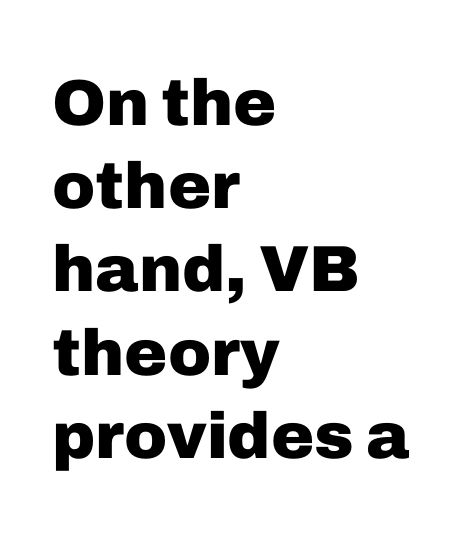
{"serif": "no", "italic": "no", "bold": "yes", "weight": "heavy", "width": "normal", "stroke_contrast": "low", "x_height": "medium", "monospaced": "no", "underline": "no", "align": "left", "line_spacing": "normal", "line_spacing_ratio": 1.28, "letter_spacing": "normal", "letter_spacing_em": 0.0, "glyph_px": 65}
